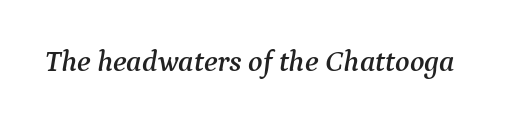
Varying glyph widths throughout — classic text-font behaviour. A serif font was chosen for this passage. Beneath every word, the page is bare. The typography opts for an oblique posture over an upright one. Standard letterfit; no display-style spreading of the glyphs.
